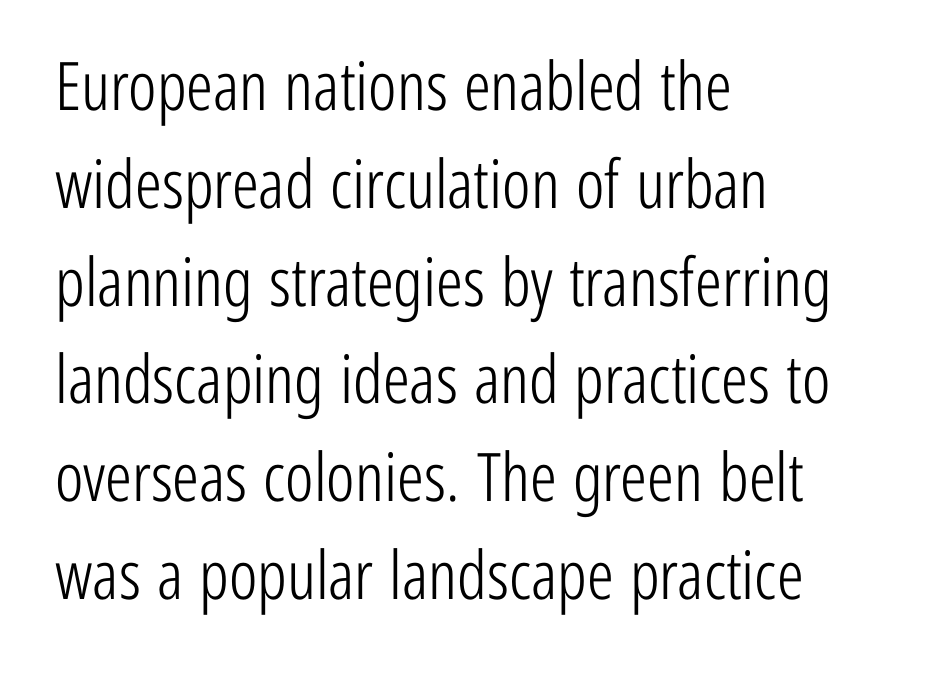
Examine the stroke ends and you'll find no serifs. Each letter keeps its own natural width here, so spacing adapts to shape. Weight class: somewhere from thin through regular. How are the letters spaced? Ordinarily, with no added tracking. Beneath every word, the page is bare.
